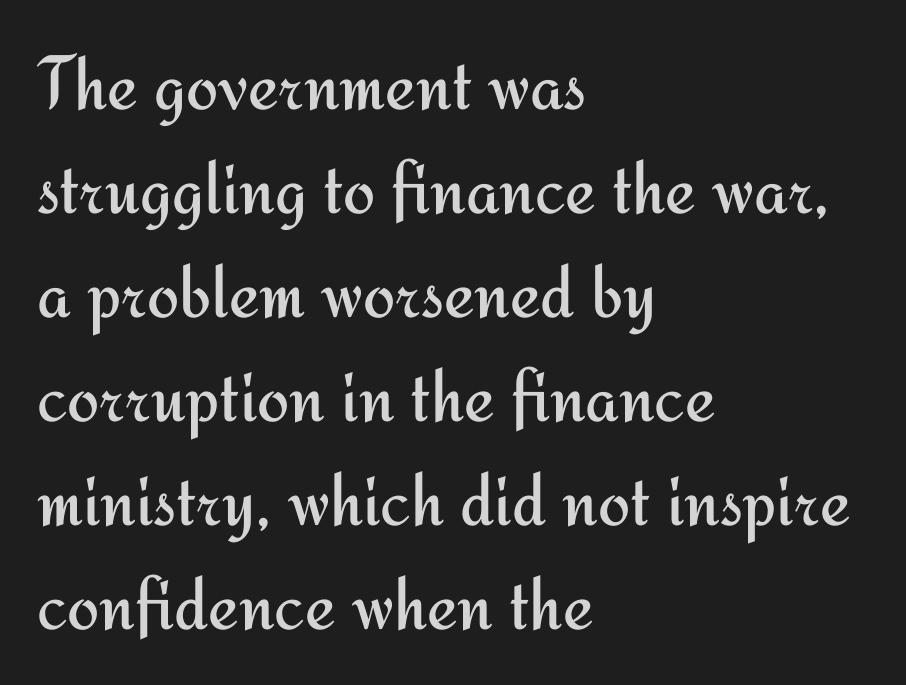
Q: Is the text bold? A: No.
Q: Is the text italic (slanted)? A: No, it is upright.
Q: Is the typeface a serif or a sans-serif typeface? A: Sans-serif.
Q: Is the text underlined? A: No.
Q: How is the paragraph aligned? A: Left-aligned.
Q: Is the spacing between letters normal or unusually wide? A: Normal.
Q: Is the spacing between lines tight, normal or loose? A: Normal.
Q: Width (condensed, normal, or wide)? A: Normal.
Q: Stroke contrast? A: Medium.
Q: x-height? A: Small.
Q: Monospaced? A: No.
